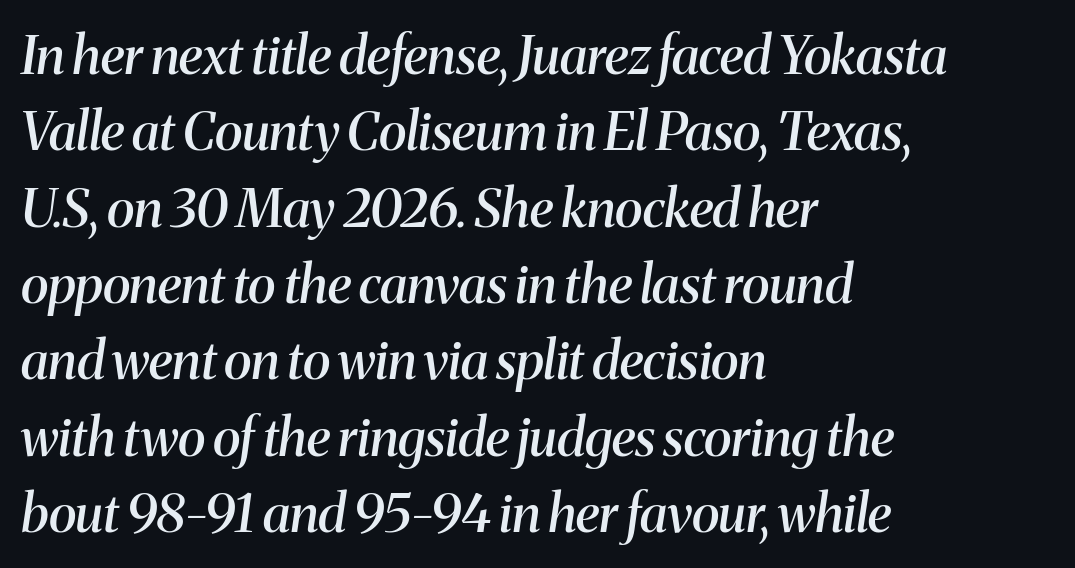
These lines are rendered in a variable-pitch font. This sample is left-justified, so line endings fall wherever the words run out. Are there feet on the stems? There are — it's a serif. The glyphs have the mass of a demibold cut, below bold.
